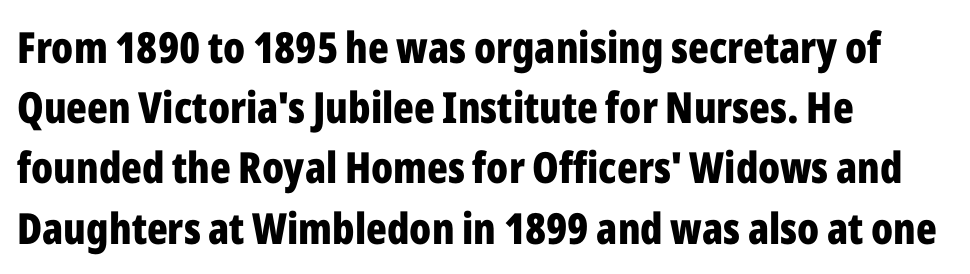
The image shows 43 px bold, condensed sans-serif type, upright; set left-aligned, normal line spacing (1.4x), normal letter spacing, not underlined; low stroke contrast and a medium x-height.
